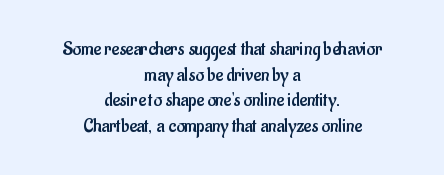
Designer's note — italics off, roman on. This is not heavy type; no bold has been used. Underline: absent. One-word summary of the alignment: center. Line spacing here is normal.
